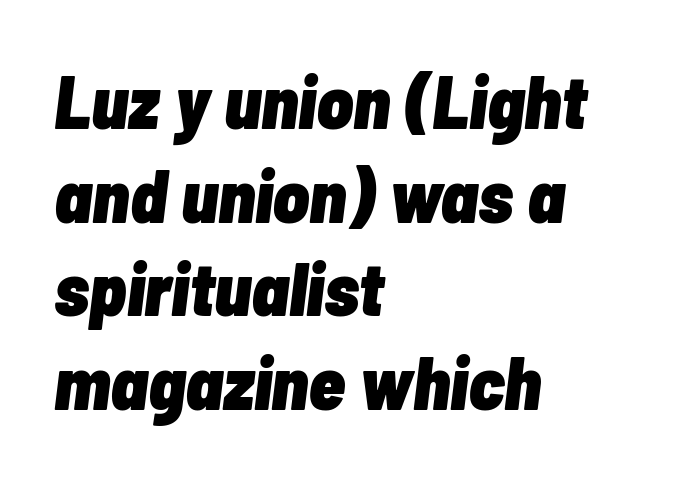
{"italic": "yes", "lean": "right", "slant_degrees": 7, "bold": "yes", "weight": "heavy", "width": "condensed", "stroke_contrast": "low", "x_height": "medium", "monospaced": "no", "underline": "no", "align": "left", "line_spacing": "normal", "line_spacing_ratio": 1.25, "letter_spacing": "normal", "letter_spacing_em": 0.0, "glyph_px": 75}
